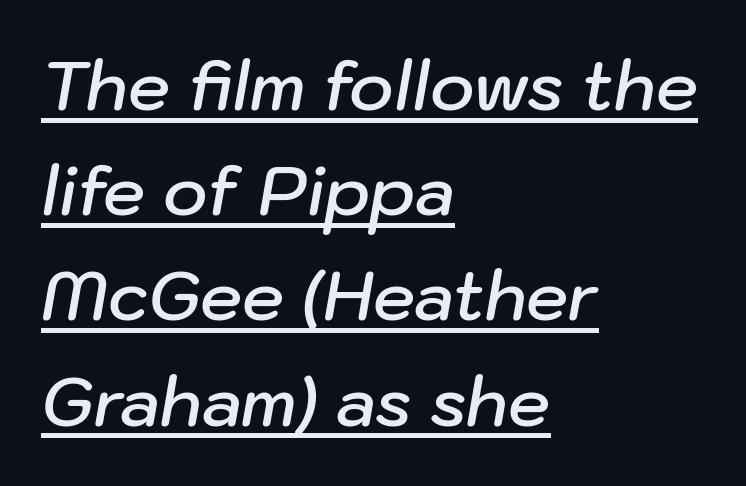
The image shows 67 px semibold type, italic (leaning right); set left-aligned, normal line spacing (1.57x), normal letter spacing, underlined; low stroke contrast and a medium x-height.
